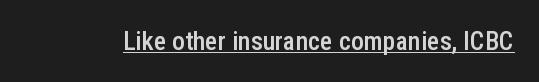
The letters stand upright; this is a roman face. This is moderately heavy type, rendered in semibold. These characters rest on top of a visible drawn line. You could call the tracking neutral — neither tight nor loose.
